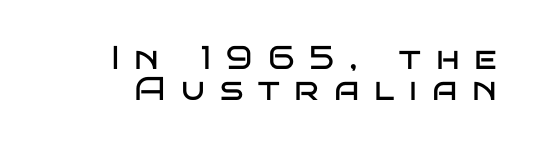
This block would grow much taller if given ordinary leading; it's compressed now. Do the characters align in a grid? No, the font is proportional. A student would call this right alignment; a typographer would say flush right, rag left. A quiet, ordinary-to-light weight characterises the typeface.
